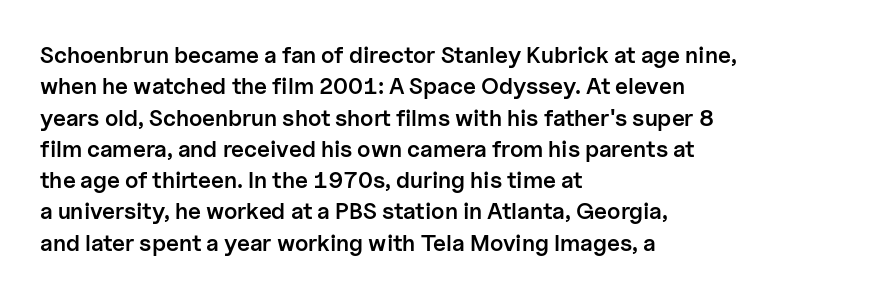
The image shows 23 px text type, upright; set left-aligned, normal line spacing (1.36x), normal letter spacing, not underlined.
